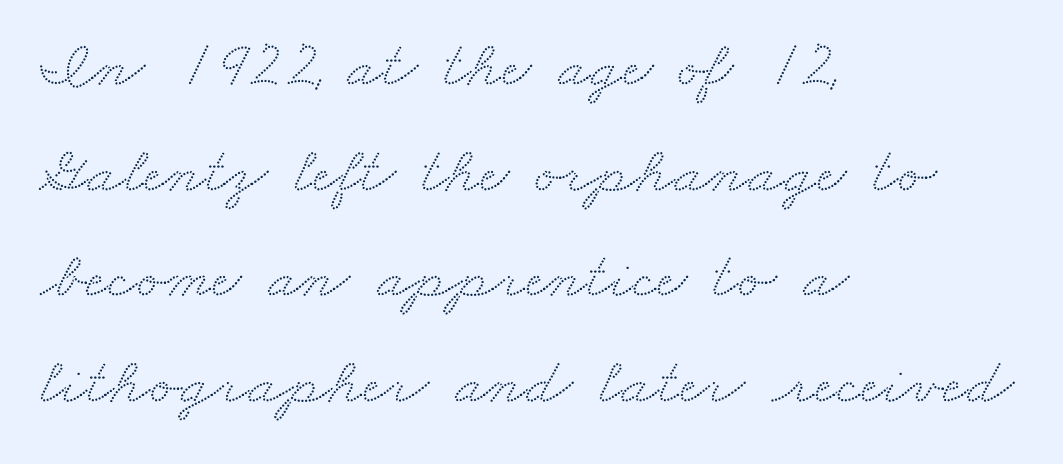
Note: serifs present on the glyphs. Character widths vary here, with narrow letters taking less room than wide ones. Regarding leading, the lines here are spaced in the standard way. The strip under each line holds only bare page. Line starts are locked; line ends wander.
